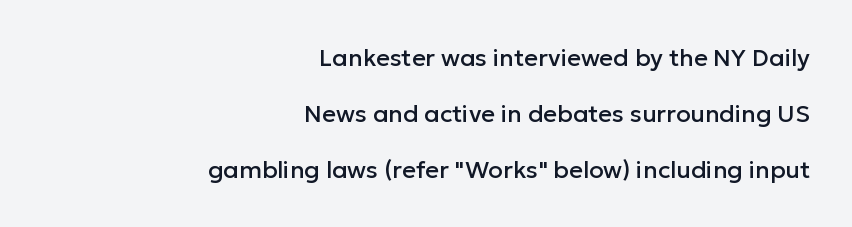
Q: Is the text italic (slanted)? A: No, it is upright.
Q: Is the text underlined? A: No.
Q: How is the paragraph aligned? A: Right-aligned.
Q: Is the spacing between letters normal or unusually wide? A: Normal.
Q: Is the spacing between lines tight, normal or loose? A: Loose.
